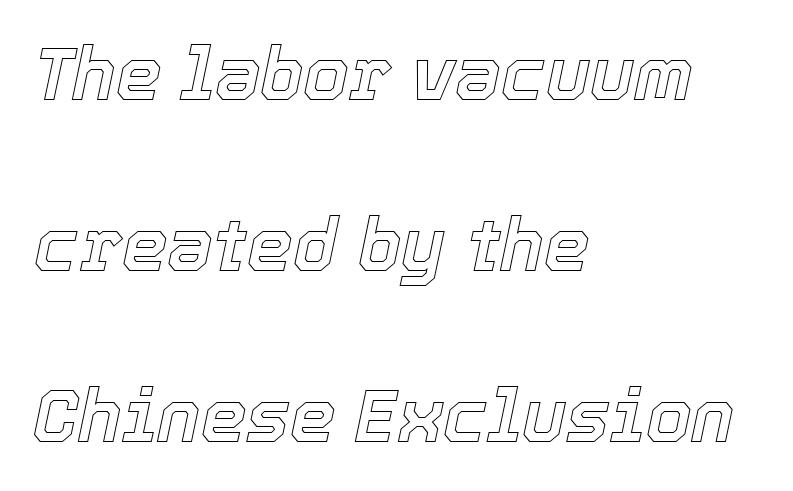
The image shows 73 px text type, italic (leaning right); set left-aligned, loose line spacing (2.34x), normal letter spacing, not underlined; a medium x-height.
